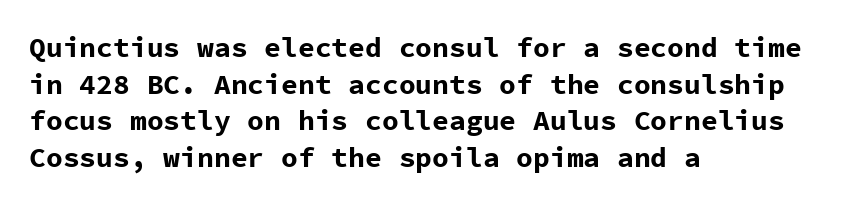
{"serif": "no", "italic": "no", "bold": "yes", "weight": "bold", "width": "normal", "stroke_contrast": "low", "x_height": "medium", "monospaced": "yes", "underline": "no", "align": "left", "line_spacing": "normal", "line_spacing_ratio": 1.31, "letter_spacing": "normal", "letter_spacing_em": 0.0, "glyph_px": 28}
